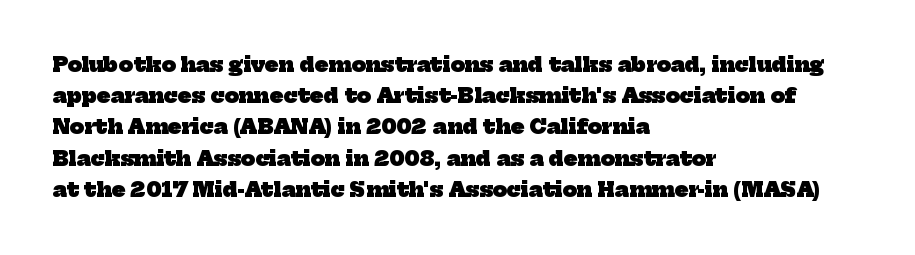
The image shows 20 px bold type; set left-aligned, normal line spacing (1.56x), normal letter spacing, not underlined.
